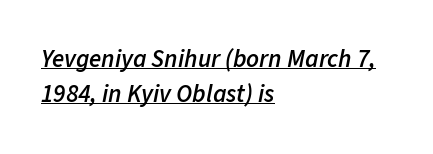
The image shows 25 px text type, italic (leaning right); set left-aligned, normal line spacing (1.41x), normal letter spacing, underlined.
